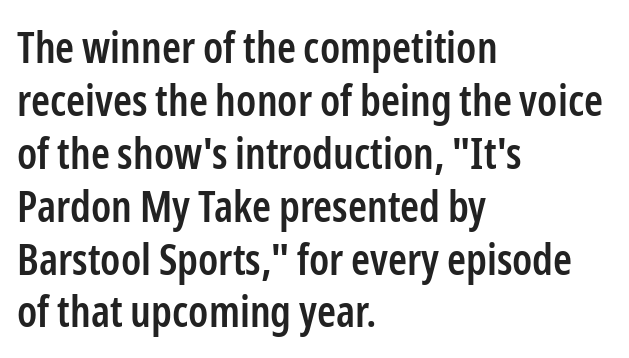
A fair bit of extra ink — the face is semibold, not bold. Inter-character spacing is left at the font's built-in metrics. The designer went with a sans here, leaving each stem footless. Style check: upright. The passage shown is not underscored anywhere.
